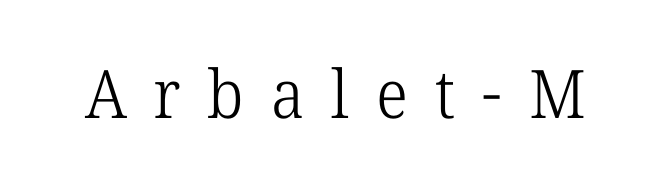
{"serif": "yes", "italic": "no", "bold": "no", "weight": "light", "width": "normal", "stroke_contrast": "low", "x_height": "medium", "monospaced": "no", "underline": "no", "letter_spacing": "wide", "letter_spacing_em": 0.4, "glyph_px": 67}
